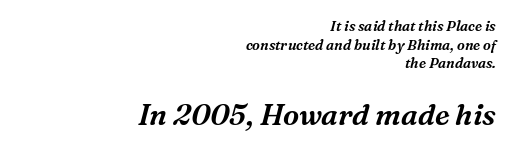
The foot of each line stays bare and open. Does the copy run flush right? Yes — the right margin is perfectly even. Observe the lean: these are italic letterforms. The tracking reads as untouched default to a designer's eye. The more generous point size was reserved for the lower chunk. Spacing verdict: proportional, widths tailored to each character.
